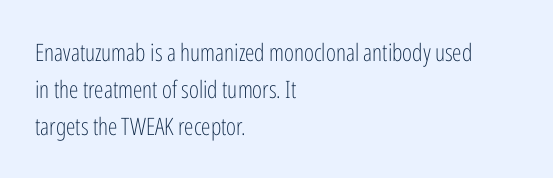
Q: Is the text bold? A: No.
Q: Is the text italic (slanted)? A: No, it is upright.
Q: Is the text underlined? A: No.
Q: How is the paragraph aligned? A: Left-aligned.
Q: Is the spacing between letters normal or unusually wide? A: Normal.
Q: Is the spacing between lines tight, normal or loose? A: Normal.
